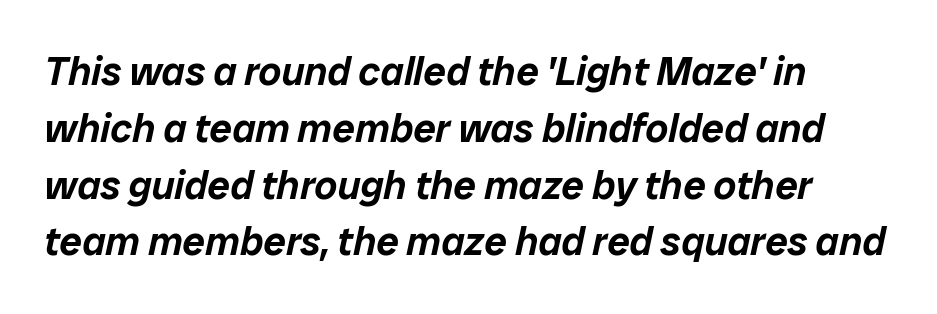
The image shows 40 px text type, italic (leaning right); set left-aligned, normal line spacing (1.42x), normal letter spacing, not underlined; low stroke contrast and a medium x-height.
